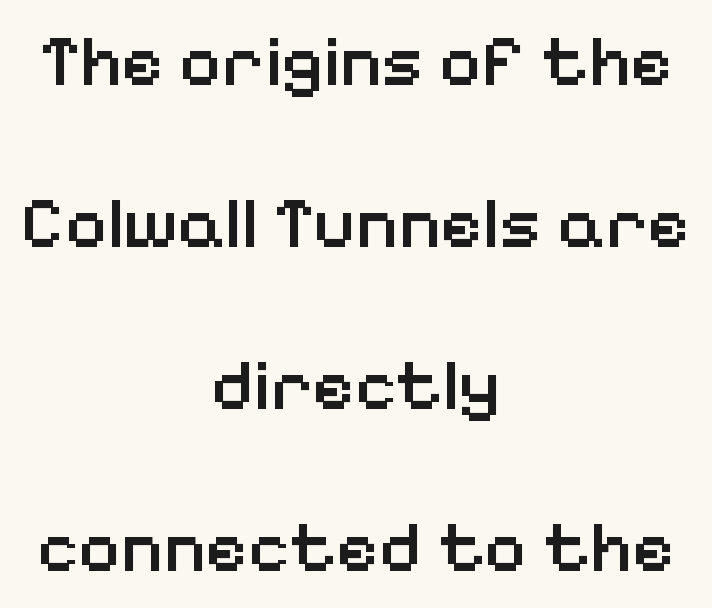
Q: Is the text bold? A: Semi-bold.
Q: Is the text italic (slanted)? A: No, it is upright.
Q: Is the typeface a serif or a sans-serif typeface? A: Sans-serif.
Q: Is the text underlined? A: No.
Q: How is the paragraph aligned? A: Centered.
Q: Is the spacing between letters normal or unusually wide? A: Normal.
Q: Is the spacing between lines tight, normal or loose? A: Loose.
Q: Width (condensed, normal, or wide)? A: Normal.
Q: Stroke contrast? A: Low.
Q: x-height? A: Medium.
Q: Monospaced? A: No.
